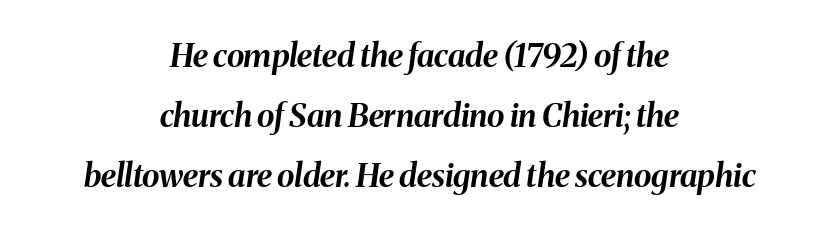
Q: Is the text bold? A: Yes.
Q: Is the text italic (slanted)? A: Yes, it leans right by about 8 degrees.
Q: Is the text underlined? A: No.
Q: How is the paragraph aligned? A: Centered.
Q: Is the spacing between letters normal or unusually wide? A: Normal.
Q: Width (condensed, normal, or wide)? A: Normal.
Q: Stroke contrast? A: Medium.
Q: x-height? A: Medium.
Q: Monospaced? A: No.
